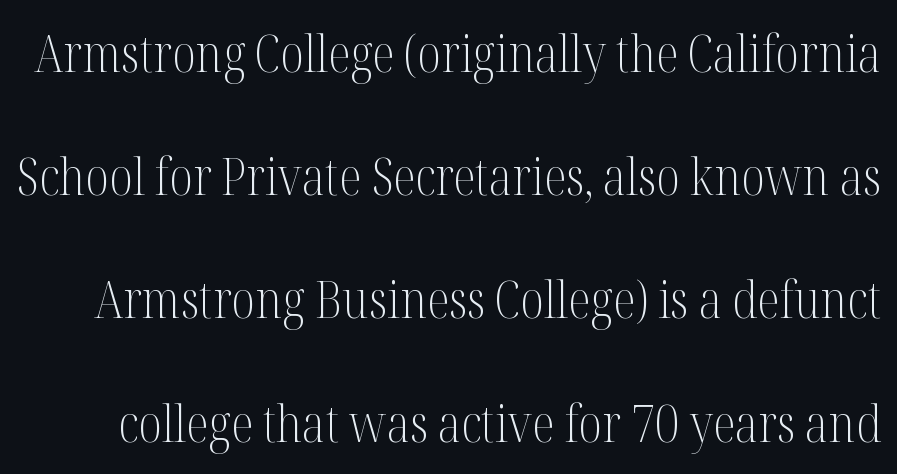
Does extra space separate the letters? No, they use regular spacing. Baseline-to-baseline distance is far greater than the letter height. These glyphs show unthickened strokes, regular width or finer. Underline: absent. I'd call this a serif setting — the letters wear small feet. Italic: no, the glyphs are upright roman.
